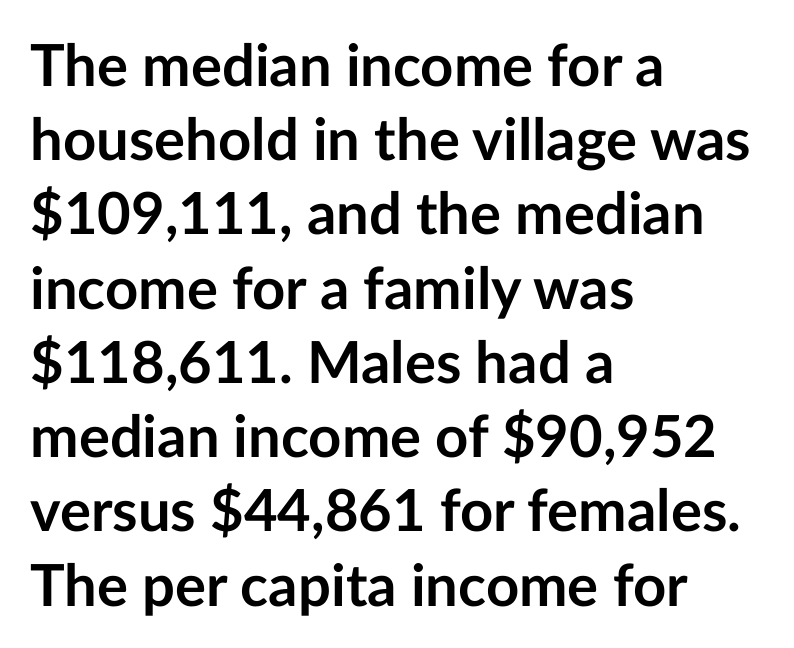
Q: Is the text bold? A: Yes.
Q: Is the text italic (slanted)? A: No, it is upright.
Q: Is the typeface a serif or a sans-serif typeface? A: Sans-serif.
Q: Is the text underlined? A: No.
Q: How is the paragraph aligned? A: Left-aligned.
Q: Is the spacing between letters normal or unusually wide? A: Normal.
Q: Is the spacing between lines tight, normal or loose? A: Normal.
Q: Width (condensed, normal, or wide)? A: Normal.
Q: Stroke contrast? A: Low.
Q: x-height? A: Medium.
Q: Monospaced? A: No.
